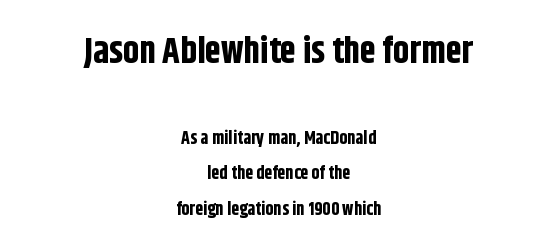
Words float on clear page, feet unadorned. Examine the stroke ends and you'll find no serifs. Leading: increased. In this sample the first text group is rendered at the bigger scale. Characters follow at the spacing the type designer built in.
